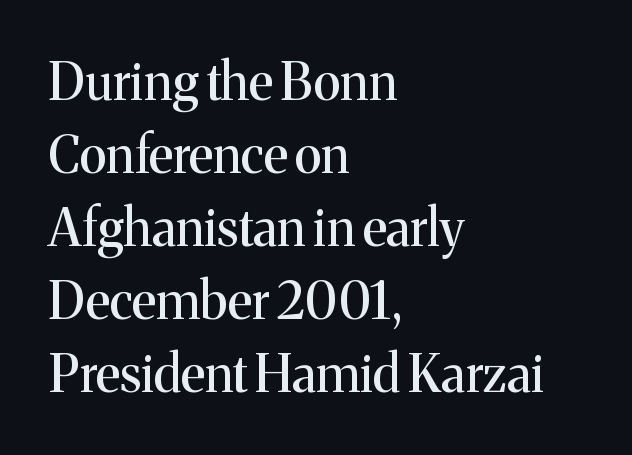
Has an underline been added? It has not. Teacher's note: observe the even left margin — that is flush-left alignment. The text was rendered using a seriffed face with decorative stroke endings. The letterforms sit shoulder to shoulder at normal distance. Baseline-to-baseline distance is the conventional proportion of letter height. The rendering uses natural spacing where letterforms have individual widths.
